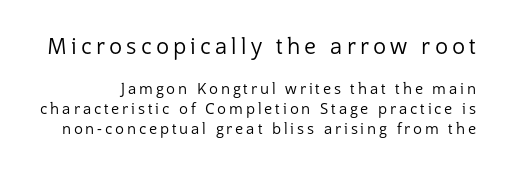
{"italic": "no", "bold": "no", "underline": "no", "line_spacing": "normal", "line_spacing_ratio": 1.33, "larger_block": "first", "size_ratio": 1.47, "glyph_px": 22}
